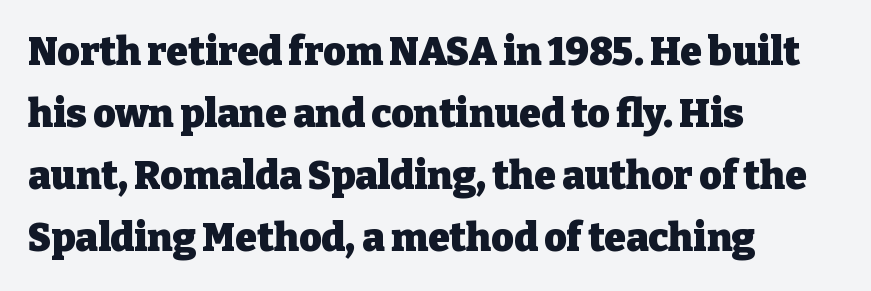
{"serif": "yes", "italic": "no", "bold": "yes", "weight": "heavy", "width": "normal", "stroke_contrast": "low", "x_height": "medium", "monospaced": "no", "underline": "no", "align": "left", "line_spacing": "normal", "line_spacing_ratio": 1.59, "letter_spacing": "normal", "letter_spacing_em": 0.0, "glyph_px": 39}
